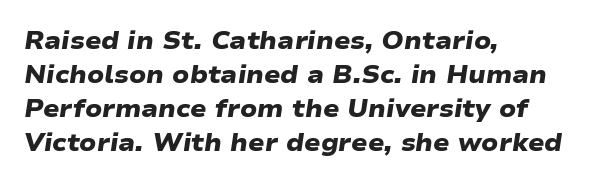
{"bold": "yes", "underline": "no", "align": "left", "line_spacing": "normal", "line_spacing_ratio": 1.41, "letter_spacing": "normal", "letter_spacing_em": 0.0, "glyph_px": 24}
